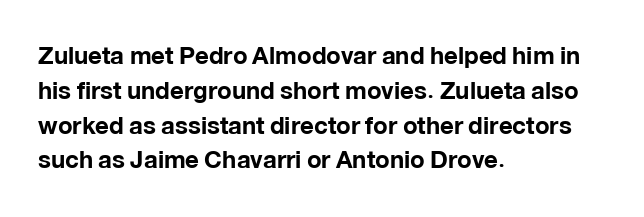
Nope, not italic — everything's standing straight. The passage shown has conventional tracking throughout. Bold? Absolutely — the strokes are thick and heavy. If you drew a ruler down the left edge, every line would touch it. The gap between lines stays unmarked. Horizontal bands of white between lines are of average thickness.
